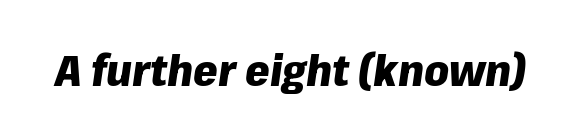
The sample has been set heavy, in full bold. This sample has the flowing, uneven cadence of proportional lettering. Default kerning and tracking; the words read as compact shapes. The letters are slanted; this is an italic face.
